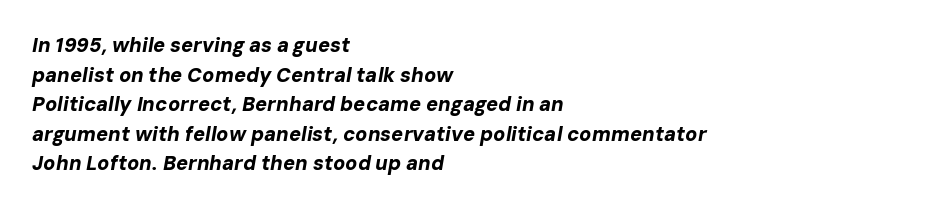
Q: Is the text bold? A: Yes.
Q: Is the text italic (slanted)? A: Yes, it leans right by about 10 degrees.
Q: Is the text underlined? A: No.
Q: How is the paragraph aligned? A: Left-aligned.
Q: Is the spacing between letters normal or unusually wide? A: Normal.
Q: Is the spacing between lines tight, normal or loose? A: Normal.
